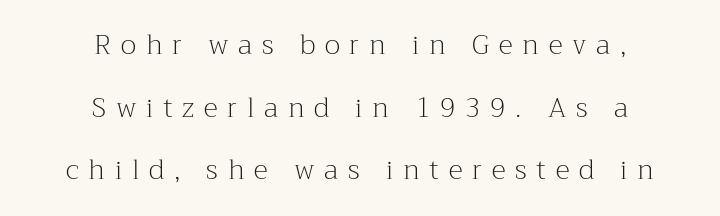
Letter spacing: wide. Stem width sits at or under what a default text font uses. Ascenders rise straight up at ninety degrees. Descenders are the only things crossing below the line.
